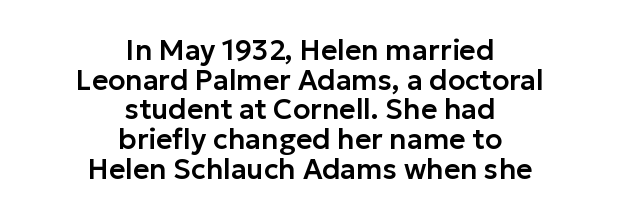
{"serif": "no", "italic": "no", "width": "normal", "stroke_contrast": "low", "x_height": "medium", "monospaced": "no", "underline": "no", "align": "center", "line_spacing": "tight", "line_spacing_ratio": 1.06, "letter_spacing": "normal", "letter_spacing_em": 0.0, "glyph_px": 28}
